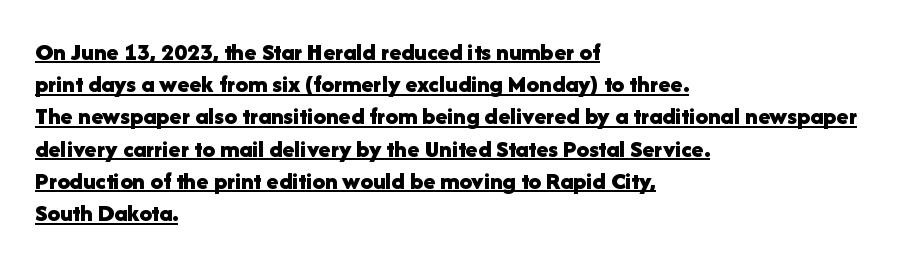
Horizontal alignment here is leftward, the default for most running prose. The lettering stays uniformly vertical, giving the passage a roman look. A continuous stroke trails under the words, as in a hyperlink. Heft: maximum for text — a bold.
